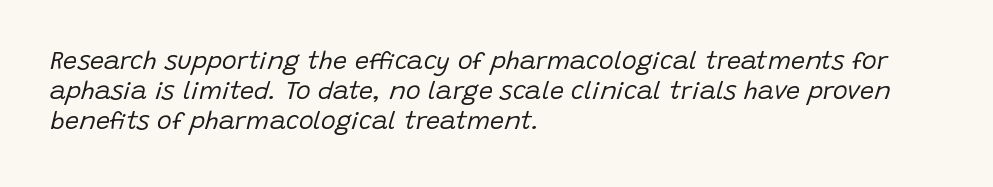
The image shows 25 px text type, italic (leaning right); set left-aligned, line spacing 1.21x, normal letter spacing, not underlined.
